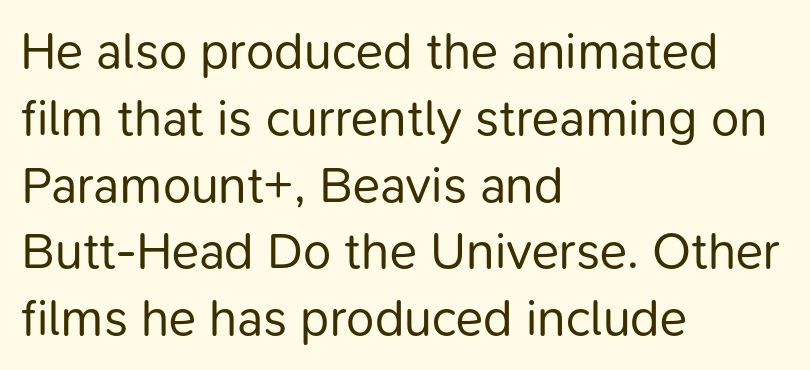
{"serif": "no", "italic": "no", "bold": "no", "weight": "regular", "width": "normal", "stroke_contrast": "low", "x_height": "medium", "monospaced": "no", "underline": "no", "align": "left", "line_spacing": "normal", "line_spacing_ratio": 1.31, "letter_spacing": "normal", "letter_spacing_em": 0.0, "glyph_px": 51}
